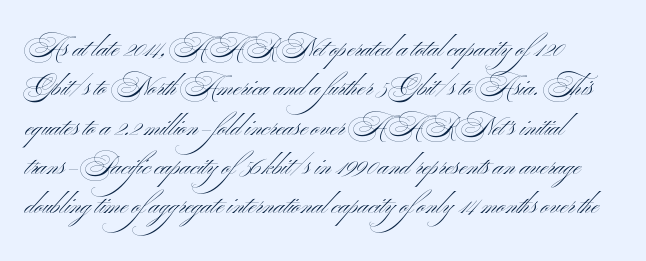
No heavy texture on the line: the type isn't bold. A bare baseline throughout the passage. Default kerning and tracking; the words read as compact shapes. The space between consecutive lines is moderate.
